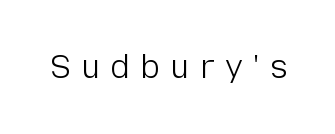
Q: Is the text bold? A: No.
Q: Is the text italic (slanted)? A: No, it is upright.
Q: Is the typeface a serif or a sans-serif typeface? A: Sans-serif.
Q: Is the text underlined? A: No.
Q: Is the spacing between letters normal or unusually wide? A: Unusually wide.
Q: Width (condensed, normal, or wide)? A: Normal.
Q: Stroke contrast? A: Low.
Q: x-height? A: Medium.
Q: Monospaced? A: No.
